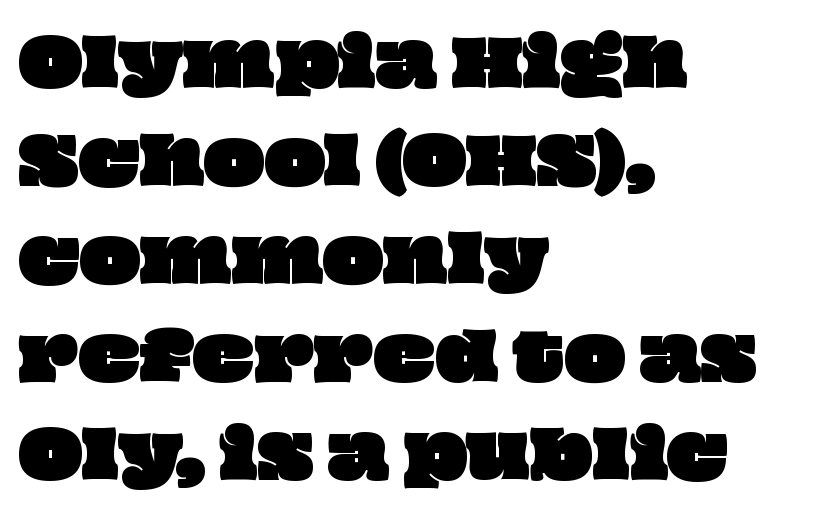
The image shows 64 px wide type; set left-aligned, normal line spacing (1.53x), normal letter spacing, not underlined; low stroke contrast and a large x-height.
